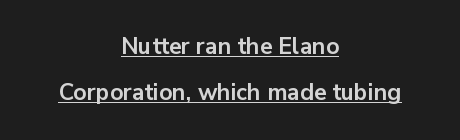
{"italic": "no", "bold": "yes", "underline": "yes", "align": "center", "line_spacing": "loose", "line_spacing_ratio": 2.02, "letter_spacing": "normal", "letter_spacing_em": 0.0, "glyph_px": 23}
